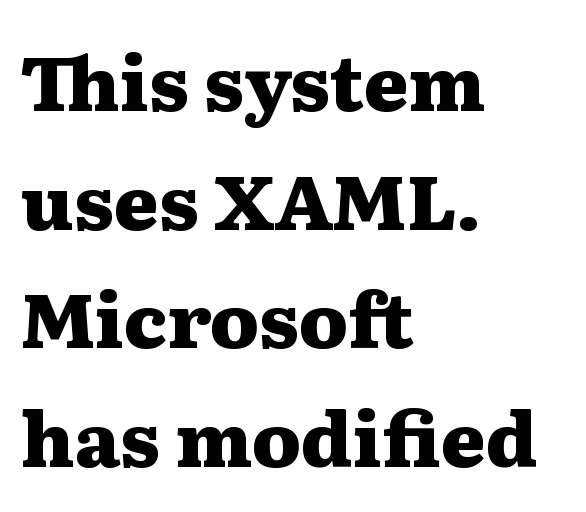
{"serif": "yes", "italic": "no", "bold": "yes", "weight": "heavy", "width": "wide", "stroke_contrast": "medium", "x_height": "medium", "monospaced": "no", "underline": "no", "align": "left", "line_spacing": "normal", "line_spacing_ratio": 1.56, "letter_spacing": "normal", "letter_spacing_em": 0.0, "glyph_px": 76}
